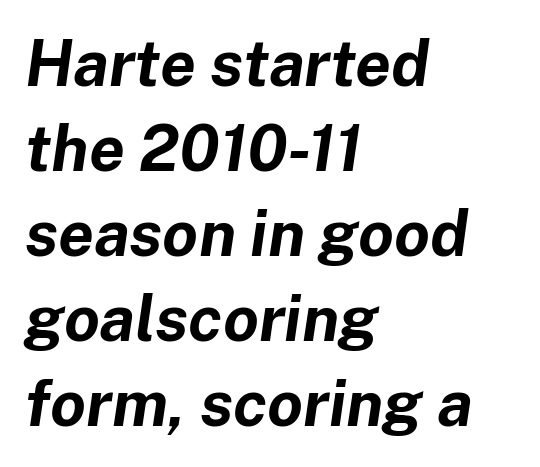
Q: Is the text bold? A: Yes.
Q: Is the text italic (slanted)? A: Yes, it leans right by about 8 degrees.
Q: Is the text underlined? A: No.
Q: How is the paragraph aligned? A: Left-aligned.
Q: Is the spacing between letters normal or unusually wide? A: Normal.
Q: Is the spacing between lines tight, normal or loose? A: Normal.
Q: Width (condensed, normal, or wide)? A: Normal.
Q: Stroke contrast? A: Low.
Q: x-height? A: Medium.
Q: Monospaced? A: No.
